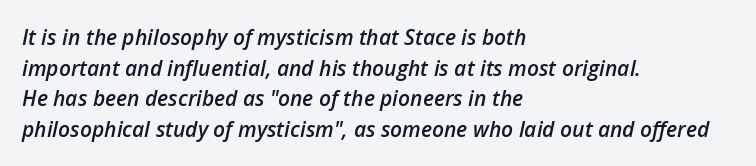
Q: Is the text bold? A: Semi-bold.
Q: Is the text italic (slanted)? A: Yes, it leans right by about 12 degrees.
Q: Is the text underlined? A: No.
Q: How is the paragraph aligned? A: Left-aligned.
Q: Is the spacing between letters normal or unusually wide? A: Normal.
Q: Is the spacing between lines tight, normal or loose? A: Normal.
